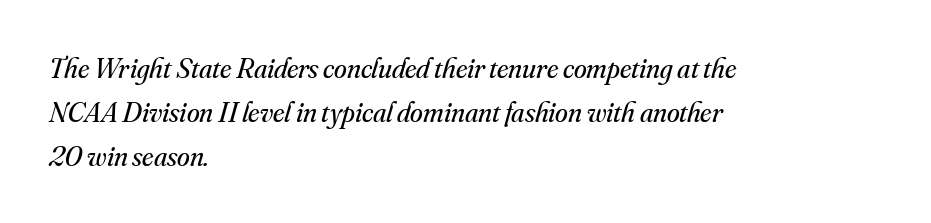
The letterforms sit at book weight or below. Observe the lean: these are italic letterforms. You could not count columns in this text — the font is proportionally spaced. The ragged edge is on the right, which tells us the setting is flush left. Quick note: interline space is typical. Here the glyphs are tracked normally, forming tight word shapes.
